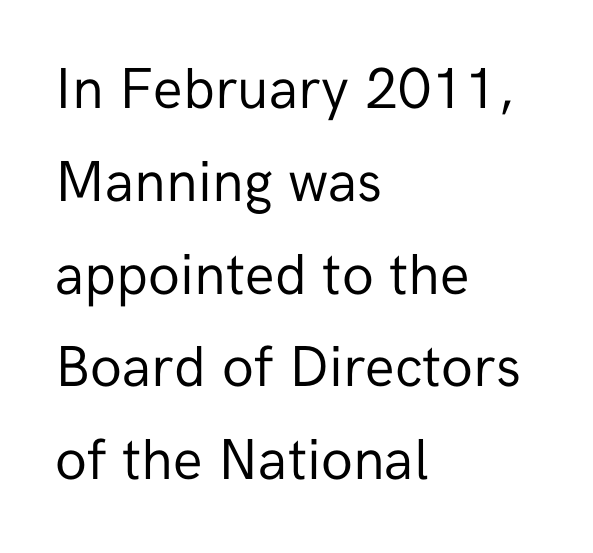
Q: Is the text bold? A: No.
Q: Is the text italic (slanted)? A: No, it is upright.
Q: Is the typeface a serif or a sans-serif typeface? A: Sans-serif.
Q: Is the text underlined? A: No.
Q: How is the paragraph aligned? A: Left-aligned.
Q: Is the spacing between letters normal or unusually wide? A: Normal.
Q: Is the spacing between lines tight, normal or loose? A: Normal.
Q: Width (condensed, normal, or wide)? A: Normal.
Q: Stroke contrast? A: Low.
Q: x-height? A: Medium.
Q: Monospaced? A: No.
